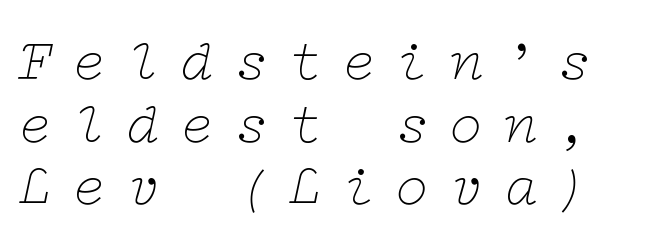
The image shows 58 px thin, wide serif type, italic (leaning right); set tight line spacing (1.08x), unusually wide letter spacing (+0.33 em), not underlined; low stroke contrast and a medium x-height.
